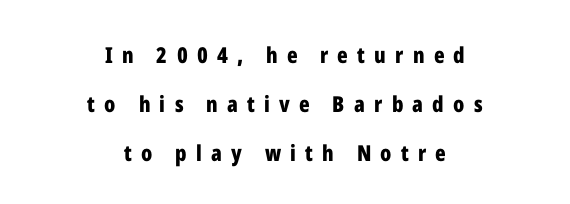
Q: Is the text bold? A: Yes.
Q: Is the text italic (slanted)? A: No, it is upright.
Q: Is the text underlined? A: No.
Q: How is the paragraph aligned? A: Centered.
Q: Is the spacing between letters normal or unusually wide? A: Unusually wide.
Q: Is the spacing between lines tight, normal or loose? A: Loose.
